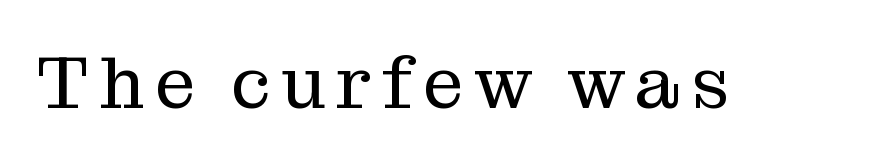
Q: Is the text bold? A: No.
Q: Is the text italic (slanted)? A: No, it is upright.
Q: Is the typeface a serif or a sans-serif typeface? A: Serif.
Q: Is the text underlined? A: No.
Q: Width (condensed, normal, or wide)? A: Normal.
Q: Stroke contrast? A: Medium.
Q: x-height? A: Medium.
Q: Monospaced? A: No.
